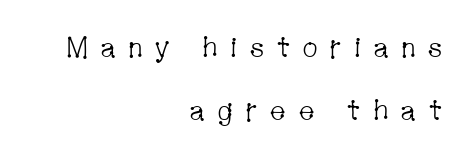
Q: Is the text bold? A: No.
Q: Is the text italic (slanted)? A: No, it is upright.
Q: Is the typeface a serif or a sans-serif typeface? A: Serif.
Q: Is the text underlined? A: No.
Q: How is the paragraph aligned? A: Right-aligned.
Q: Is the spacing between letters normal or unusually wide? A: Unusually wide.
Q: Is the spacing between lines tight, normal or loose? A: Loose.
Q: Width (condensed, normal, or wide)? A: Condensed.
Q: Stroke contrast? A: Low.
Q: x-height? A: Medium.
Q: Monospaced? A: No.
